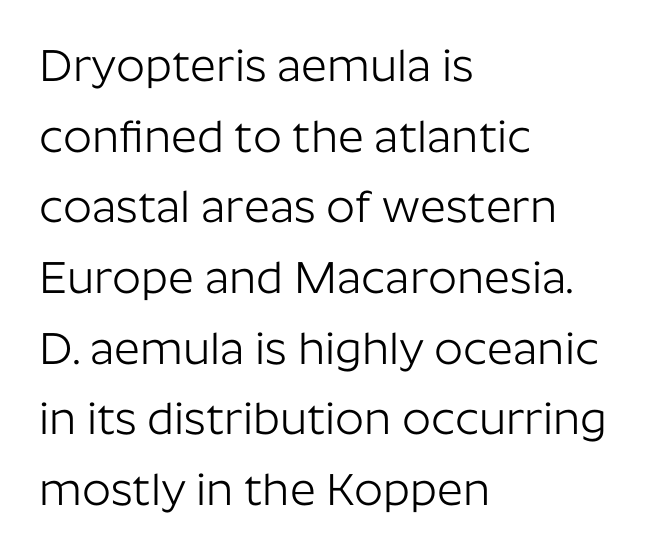
Casual observation: everything's shoved over to the left. Is the letter spacing exaggerated? No — it looks like the ordinary default. Descenders are the only things crossing below the line. Weight class: somewhere from thin through regular. Typographically, this falls in the sans-serif category.
